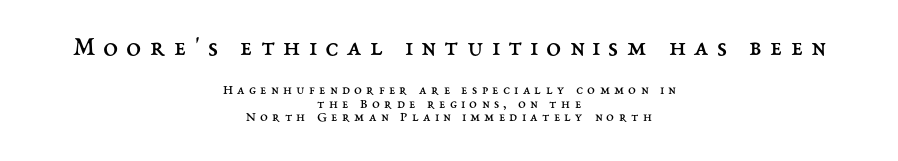
Q: Is the text bold? A: No.
Q: Is the text italic (slanted)? A: No, it is upright.
Q: Is the text underlined? A: No.
Q: How is the paragraph aligned? A: Centered.
Q: Is the spacing between letters normal or unusually wide? A: Unusually wide.
Q: Is the spacing between lines tight, normal or loose? A: Tight.
Q: Which block of text is set in a larger size, the first (top) or the second (bottom)? A: The first (top) one.
